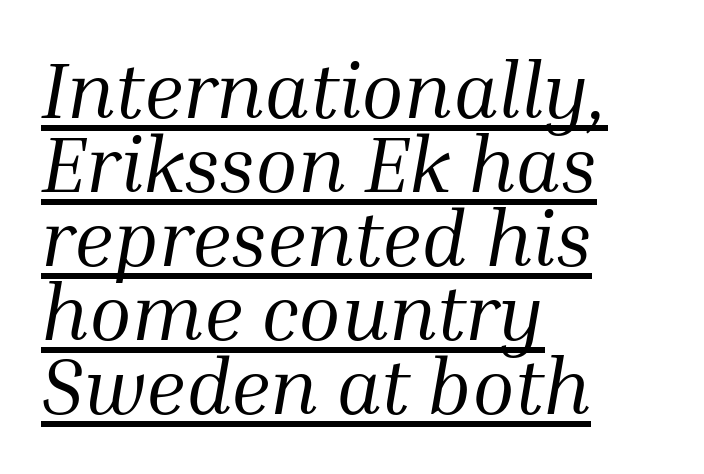
Do the characters align in a grid? No, the font is proportional. The passage shown is not bold in any degree. Every character sits at an angle, as italics do. The face used here appears with an underline applied. Very little white space separates one row of letters from the next.
